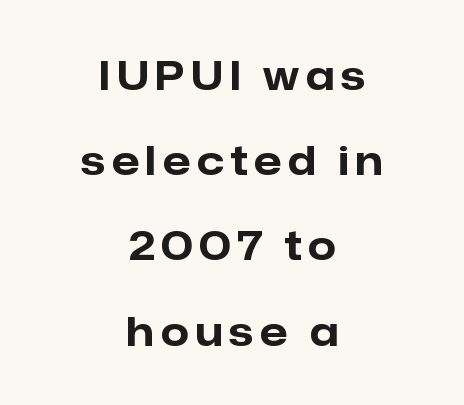
Q: Is the text bold? A: Yes.
Q: Is the text italic (slanted)? A: No, it is upright.
Q: Is the typeface a serif or a sans-serif typeface? A: Sans-serif.
Q: Is the text underlined? A: No.
Q: How is the paragraph aligned? A: Centered.
Q: Is the spacing between lines tight, normal or loose? A: Loose.
Q: Width (condensed, normal, or wide)? A: Normal.
Q: Stroke contrast? A: Low.
Q: x-height? A: Medium.
Q: Monospaced? A: No.
